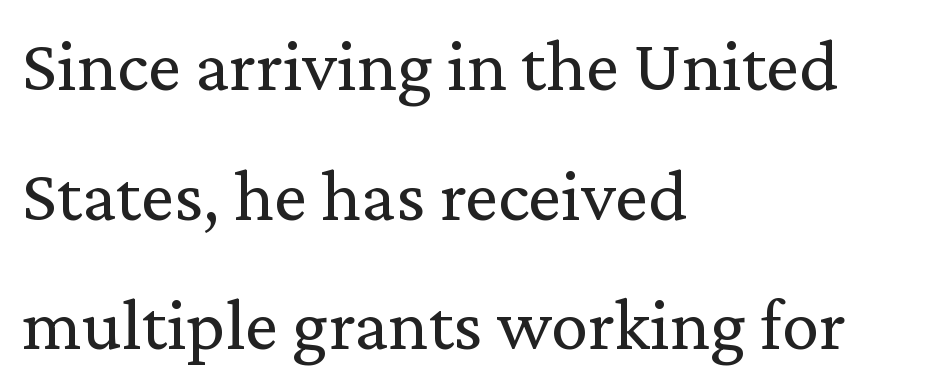
Q: Is the text bold? A: No.
Q: Is the text italic (slanted)? A: No, it is upright.
Q: Is the typeface a serif or a sans-serif typeface? A: Serif.
Q: Is the text underlined? A: No.
Q: How is the paragraph aligned? A: Left-aligned.
Q: Is the spacing between letters normal or unusually wide? A: Normal.
Q: Width (condensed, normal, or wide)? A: Normal.
Q: Stroke contrast? A: Medium.
Q: x-height? A: Medium.
Q: Monospaced? A: No.
